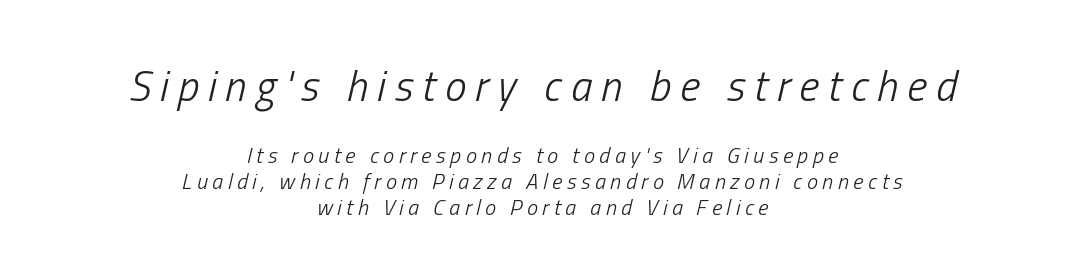
The image shows 43 px light, condensed type, italic (leaning right); set centered, line spacing 1.19x, unusually wide letter spacing (+0.21 em), not underlined; the first (top) block is 1.95x larger; low stroke contrast and a medium x-height.
